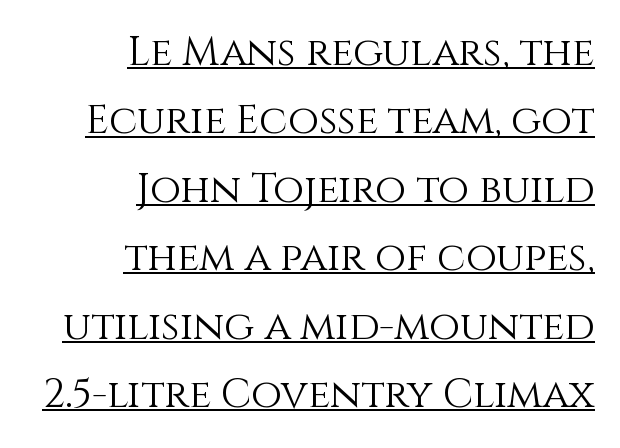
In designer terms, the underline attribute is active on this setting. The lines in this sample share a right terminus and differ only in where they begin. Heft: none added — not bold. Posture: upright roman. These lines keep a tight, regular rhythm from letter to letter.
